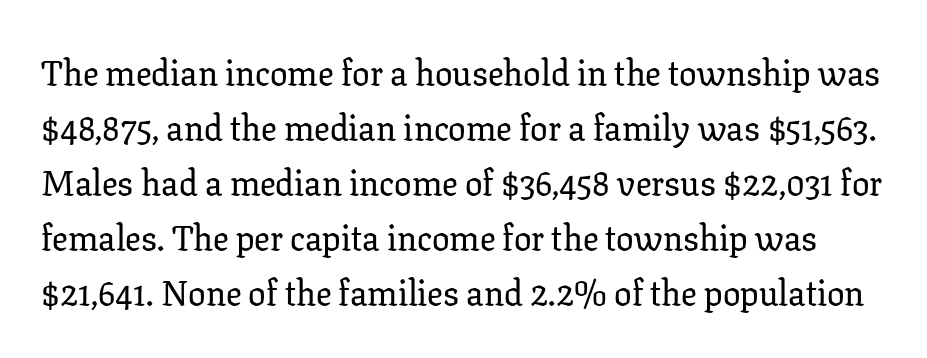
I'd call this a serif setting — the letters wear small feet. The lettering holds an erect, upright posture throughout. The type is set solid horizontally, with unmodified tracking. Think of a printed novel: that variable character pitch is what you see here. Leading matches the norm, producing a regular column.
